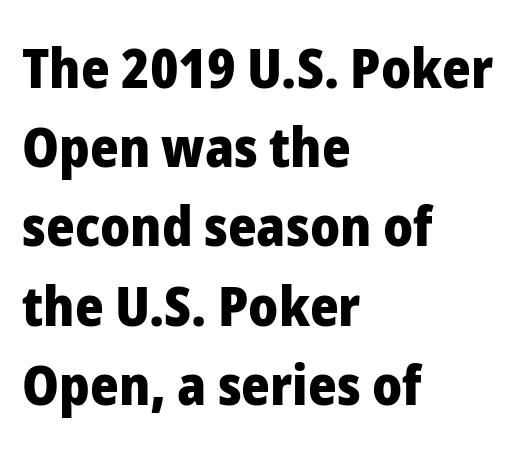
{"serif": "no", "italic": "no", "bold": "yes", "weight": "heavy", "width": "normal", "stroke_contrast": "low", "x_height": "medium", "monospaced": "no", "underline": "no", "align": "left", "line_spacing": "normal", "line_spacing_ratio": 1.44, "letter_spacing": "normal", "letter_spacing_em": 0.0, "glyph_px": 55}
